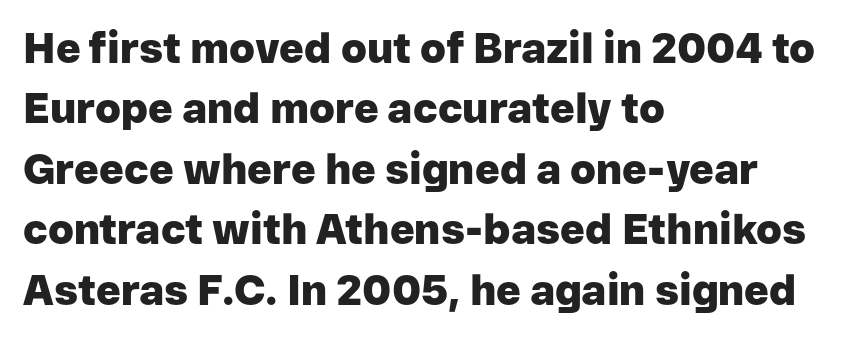
The image shows 42 px heavy sans-serif type, upright; set left-aligned, normal line spacing (1.44x), normal letter spacing, not underlined; low stroke contrast and a medium x-height.
